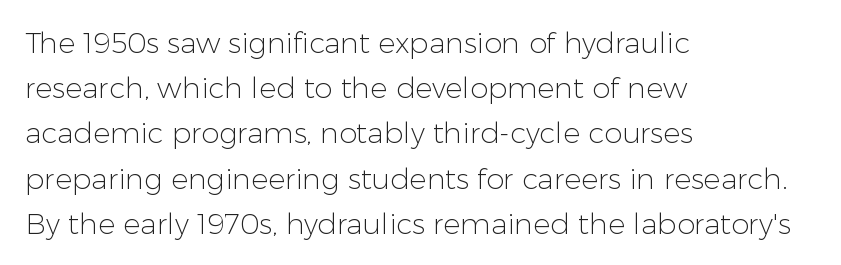
{"serif": "no", "italic": "no", "bold": "no", "weight": "light", "width": "normal", "stroke_contrast": "low", "x_height": "medium", "monospaced": "no", "underline": "no", "align": "left", "line_spacing": "normal", "line_spacing_ratio": 1.56, "letter_spacing": "normal", "letter_spacing_em": 0.0, "glyph_px": 29}
